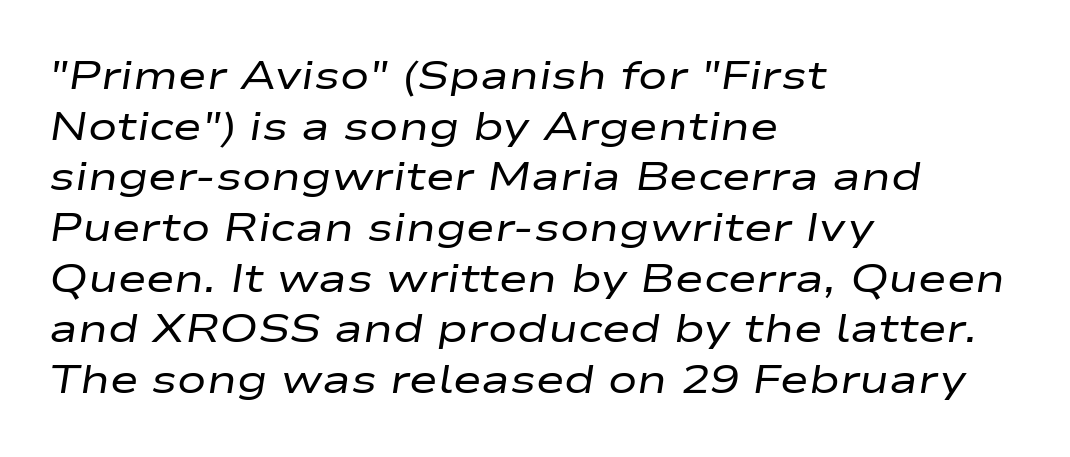
{"italic": "yes", "lean": "right", "slant_degrees": 9, "bold": "no", "weight": "regular", "width": "wide", "stroke_contrast": "low", "x_height": "medium", "monospaced": "no", "underline": "no", "align": "left", "line_spacing": "normal", "line_spacing_ratio": 1.3, "letter_spacing": "normal", "letter_spacing_em": 0.0, "glyph_px": 39}
